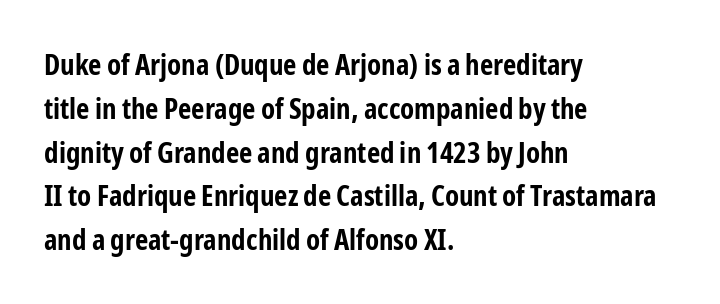
If you drew a ruler down the left edge, every line would touch it. This sample has the flowing, uneven cadence of proportional lettering. Vertically, the passage feels balanced, rows spaced as you'd expect. A roman cut, with each character standing at attention. The glyphs are unaccompanied by any horizontal stroke below them.
